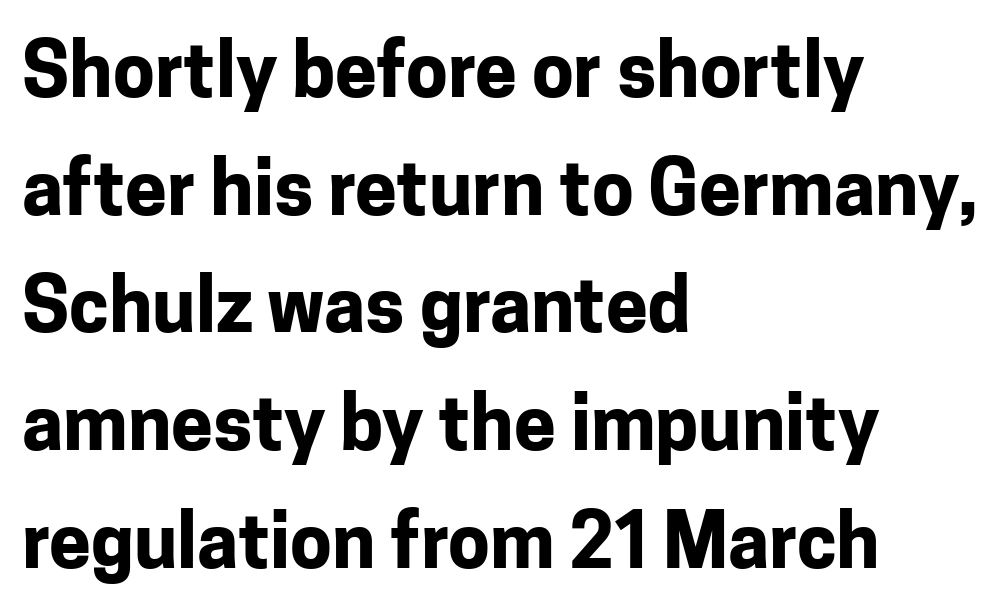
Q: Is the text bold? A: Yes.
Q: Is the text italic (slanted)? A: No, it is upright.
Q: Is the typeface a serif or a sans-serif typeface? A: Sans-serif.
Q: Is the text underlined? A: No.
Q: How is the paragraph aligned? A: Left-aligned.
Q: Is the spacing between letters normal or unusually wide? A: Normal.
Q: Is the spacing between lines tight, normal or loose? A: Normal.
Q: Width (condensed, normal, or wide)? A: Normal.
Q: Stroke contrast? A: Low.
Q: x-height? A: Medium.
Q: Monospaced? A: No.
